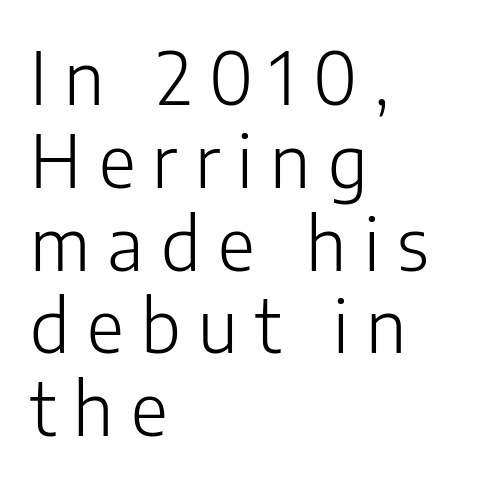
{"serif": "no", "italic": "no", "bold": "no", "weight": "light", "width": "normal", "stroke_contrast": "low", "x_height": "medium", "monospaced": "no", "underline": "no", "align": "left", "line_spacing": "tight", "line_spacing_ratio": 1.15, "letter_spacing": "wide", "letter_spacing_em": 0.24, "glyph_px": 72}
